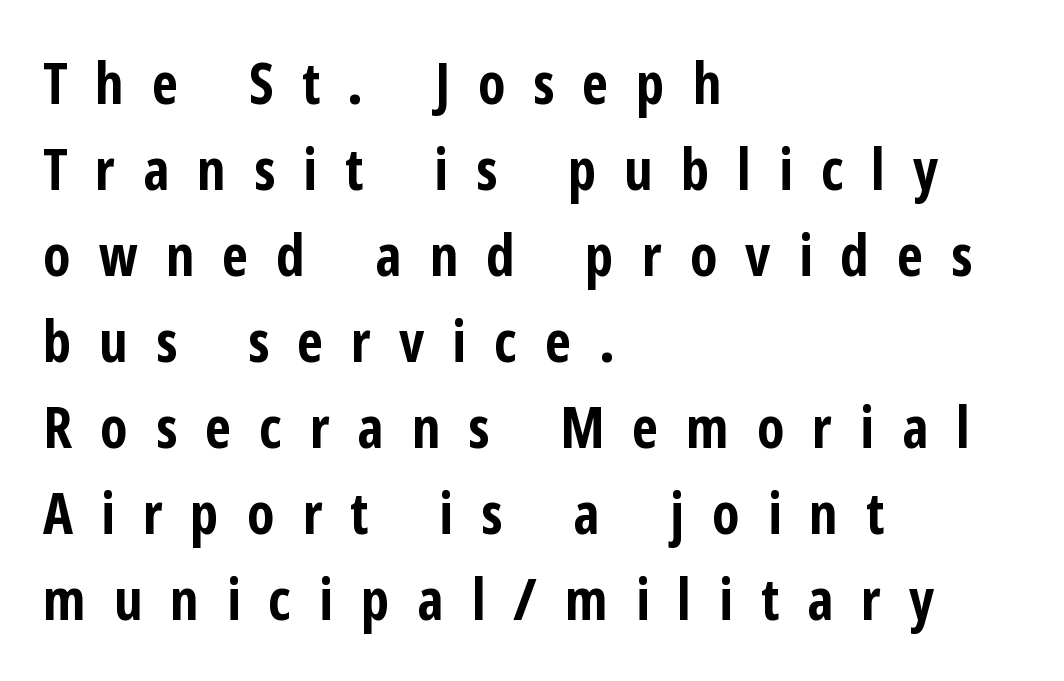
Q: Is the text bold? A: Yes.
Q: Is the text italic (slanted)? A: No, it is upright.
Q: Is the typeface a serif or a sans-serif typeface? A: Sans-serif.
Q: Is the text underlined? A: No.
Q: How is the paragraph aligned? A: Left-aligned.
Q: Is the spacing between letters normal or unusually wide? A: Unusually wide.
Q: Is the spacing between lines tight, normal or loose? A: Normal.
Q: Width (condensed, normal, or wide)? A: Condensed.
Q: Stroke contrast? A: Low.
Q: x-height? A: Medium.
Q: Monospaced? A: No.
